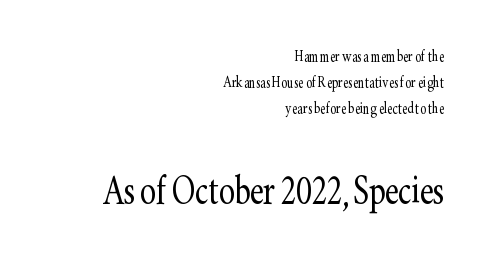
Has an underline been added? It has not. The font's upright variant was chosen for this text. How are the letters spaced? Ordinarily, with no added tracking. Typeset ragged left — the right edge is the straight one. The emphasis by scale lands on block number two, below.
